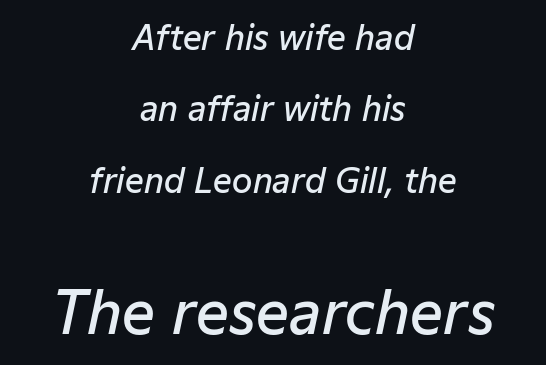
Q: Is the text bold? A: Semi-bold.
Q: Is the text italic (slanted)? A: Yes, it leans right by about 12 degrees.
Q: Is the text underlined? A: No.
Q: How is the paragraph aligned? A: Centered.
Q: Is the spacing between letters normal or unusually wide? A: Normal.
Q: Is the spacing between lines tight, normal or loose? A: Loose.
Q: Which block of text is set in a larger size, the first (top) or the second (bottom)? A: The second (bottom) one.
Q: Width (condensed, normal, or wide)? A: Normal.
Q: Stroke contrast? A: Low.
Q: x-height? A: Medium.
Q: Monospaced? A: No.
